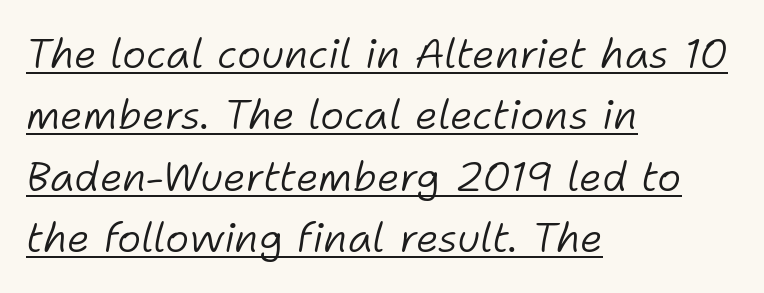
Q: Is the text bold? A: No.
Q: Is the text italic (slanted)? A: Yes, it leans right by about 11 degrees.
Q: Is the text underlined? A: Yes.
Q: How is the paragraph aligned? A: Left-aligned.
Q: Is the spacing between letters normal or unusually wide? A: Normal.
Q: Is the spacing between lines tight, normal or loose? A: Normal.
Q: Width (condensed, normal, or wide)? A: Normal.
Q: Stroke contrast? A: Low.
Q: x-height? A: Medium.
Q: Monospaced? A: No.
